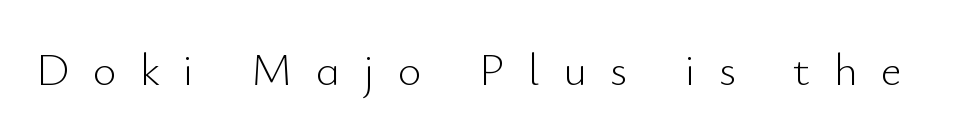
Q: Is the text bold? A: No.
Q: Is the text italic (slanted)? A: No, it is upright.
Q: Is the typeface a serif or a sans-serif typeface? A: Sans-serif.
Q: Is the text underlined? A: No.
Q: Is the spacing between letters normal or unusually wide? A: Unusually wide.
Q: Width (condensed, normal, or wide)? A: Normal.
Q: Stroke contrast? A: Low.
Q: x-height? A: Small.
Q: Monospaced? A: No.
